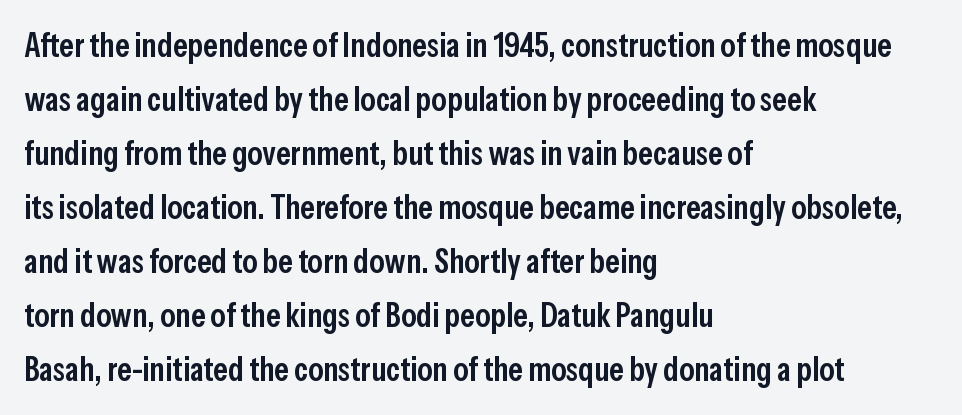
{"serif": "no", "italic": "no", "bold": "semi", "weight": "semibold", "width": "condensed", "stroke_contrast": "low", "x_height": "medium", "monospaced": "no", "underline": "no", "align": "left", "line_spacing": "normal", "line_spacing_ratio": 1.59, "letter_spacing": "normal", "letter_spacing_em": 0.0, "glyph_px": 34}
